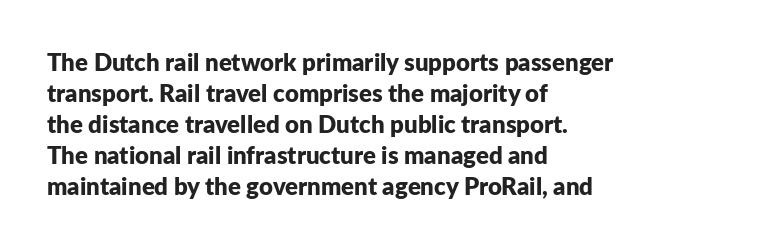
The image shows 24 px bold type, upright; set left-aligned, normal line spacing (1.29x), normal letter spacing, not underlined.
